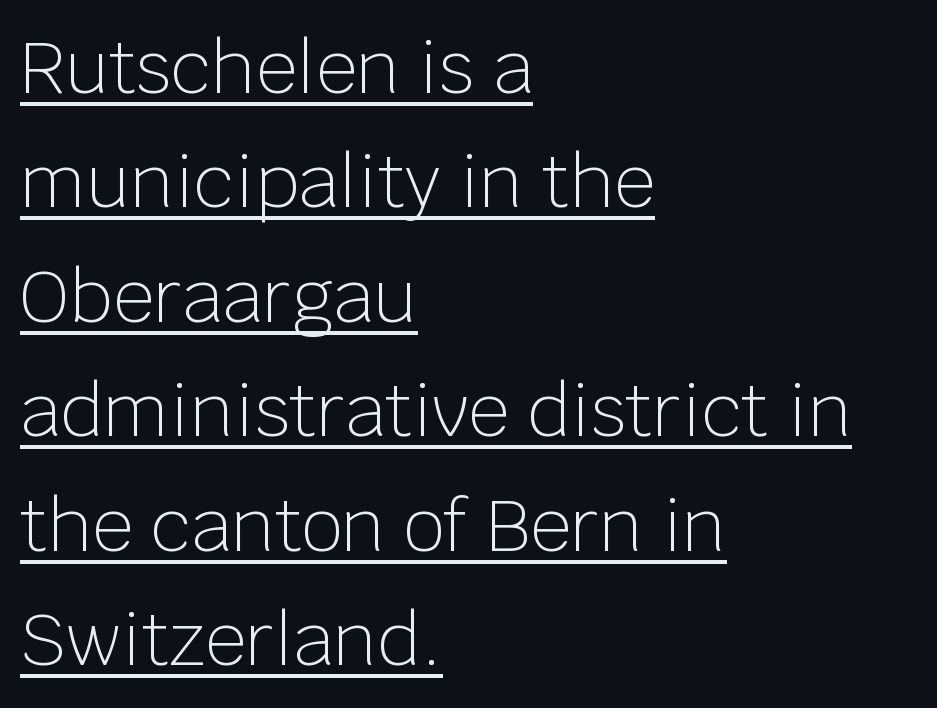
Q: Is the text bold? A: No.
Q: Is the text italic (slanted)? A: No, it is upright.
Q: Is the typeface a serif or a sans-serif typeface? A: Sans-serif.
Q: Is the text underlined? A: Yes.
Q: How is the paragraph aligned? A: Left-aligned.
Q: Is the spacing between letters normal or unusually wide? A: Normal.
Q: Is the spacing between lines tight, normal or loose? A: Normal.
Q: Width (condensed, normal, or wide)? A: Normal.
Q: Stroke contrast? A: Low.
Q: x-height? A: Large.
Q: Monospaced? A: No.
